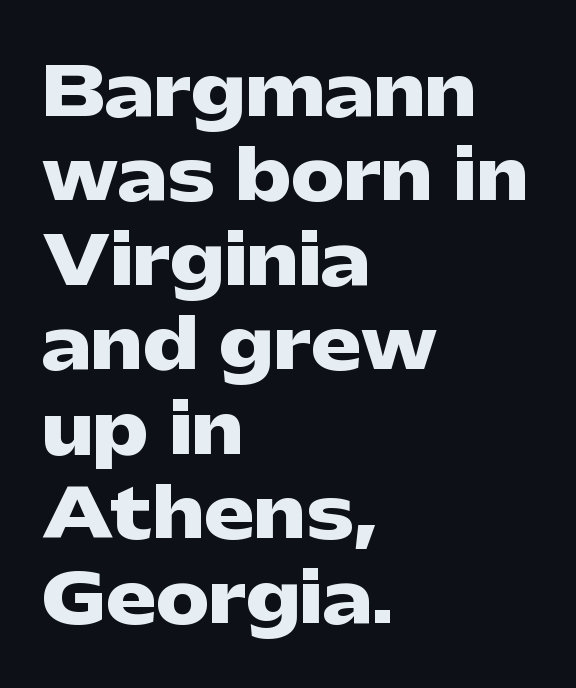
Q: Is the text bold? A: Yes.
Q: Is the text italic (slanted)? A: No, it is upright.
Q: Is the typeface a serif or a sans-serif typeface? A: Sans-serif.
Q: Is the text underlined? A: No.
Q: How is the paragraph aligned? A: Left-aligned.
Q: Is the spacing between letters normal or unusually wide? A: Normal.
Q: Is the spacing between lines tight, normal or loose? A: Normal.
Q: Width (condensed, normal, or wide)? A: Wide.
Q: Stroke contrast? A: Low.
Q: x-height? A: Medium.
Q: Monospaced? A: No.
